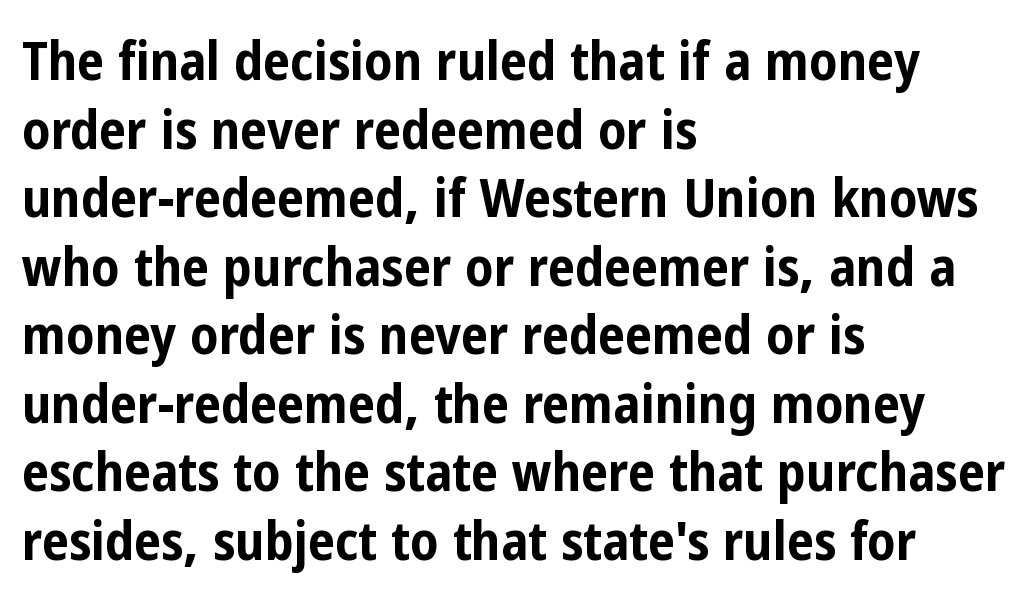
Designer's note — italics off, roman on. This is sans-serif lettering, the kind often seen on screens and signage. Look at the tracking — it's just the regular setting, nothing added. The paragraph shown leans on its left margin. Lines of text with bare space underneath.
